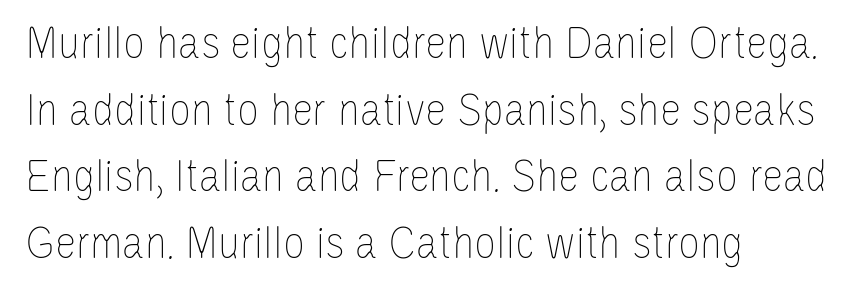
You could call the tracking neutral — neither tight nor loose. Vertically, the passage feels balanced, rows spaced as you'd expect. The rag falls on the right side of this text block. Every stem runs plumb, perpendicular to the baseline. This rendering features lettering with no underline. No heavy texture on the line: the type isn't bold.
